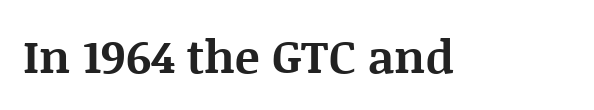
The image shows 46 px bold serif type, upright; set normal letter spacing, not underlined; medium stroke contrast and a large x-height.
